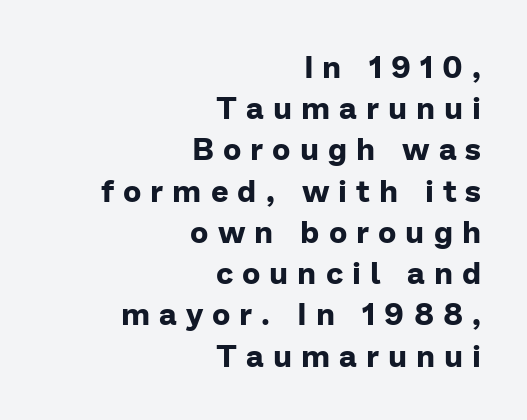
{"serif": "no", "italic": "no", "bold": "yes", "weight": "bold", "width": "normal", "stroke_contrast": "low", "x_height": "medium", "monospaced": "no", "underline": "no", "align": "right", "line_spacing": "normal", "line_spacing_ratio": 1.33, "letter_spacing": "wide", "letter_spacing_em": 0.29, "glyph_px": 31}
